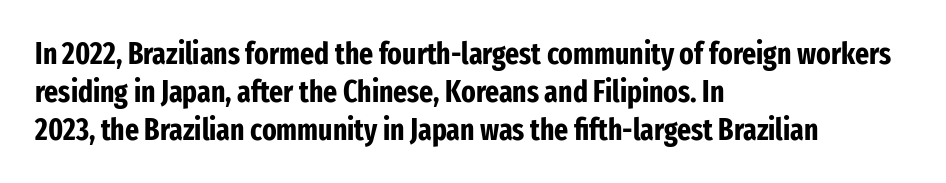
{"serif": "no", "italic": "no", "bold": "yes", "weight": "bold", "width": "condensed", "stroke_contrast": "low", "x_height": "medium", "monospaced": "no", "underline": "no", "align": "left", "line_spacing": "normal", "line_spacing_ratio": 1.26, "letter_spacing": "normal", "letter_spacing_em": 0.0, "glyph_px": 30}
